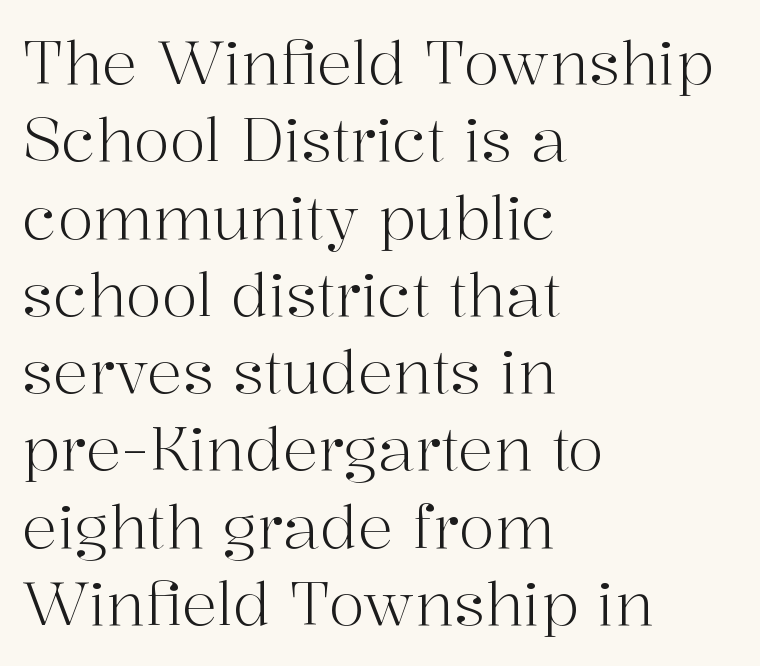
These lines stack with their left ends in a neat column. Style check: upright. Counters stay open thanks to moderate or lighter strokes. A typesetter would call this zero additional tracking. No word sits above an underline.
